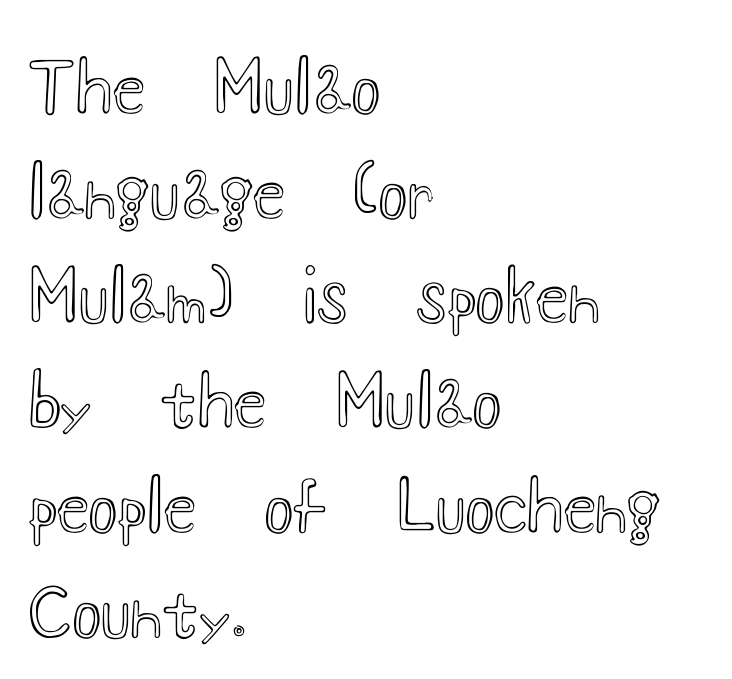
Caption: multi-line text, flush left, ragged right. Descender tails drop into unmarked territory. In terms of posture, this sample is upright. Default kerning and tracking; the words read as compact shapes. Do the characters align in a grid? No, the font is proportional. The rendering uses a moderate line-height, typical for paragraphs.
